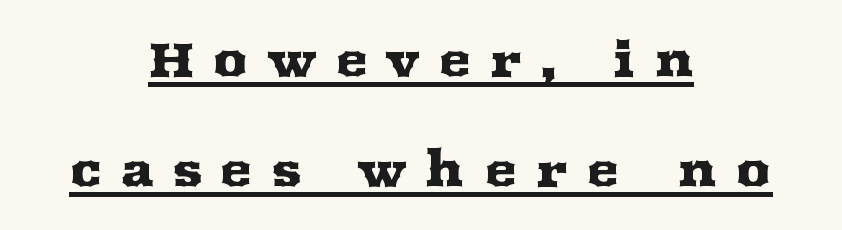
Do the letters lean? They stand straight. Compared with undecorated copy, this sample adds a rule below the words. Spacing verdict: proportional, widths tailored to each character. Unlike a clean sans, this face finishes its strokes with serifs. Observe the wide spacing: letters keep a clear distance from each other.
